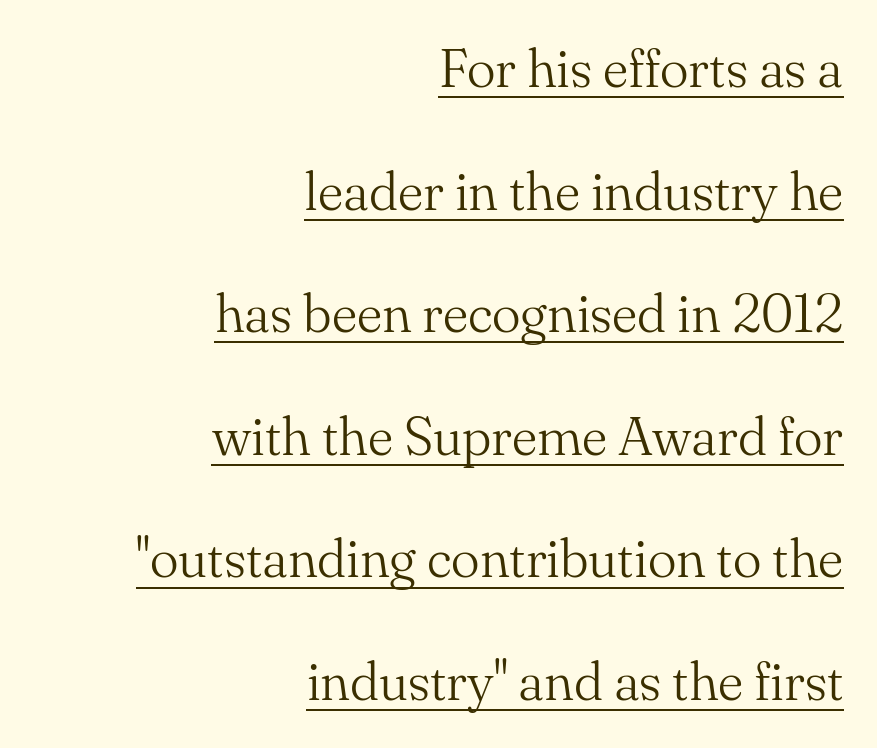
Q: Is the text bold? A: No.
Q: Is the text italic (slanted)? A: No, it is upright.
Q: Is the typeface a serif or a sans-serif typeface? A: Serif.
Q: Is the text underlined? A: Yes.
Q: How is the paragraph aligned? A: Right-aligned.
Q: Is the spacing between letters normal or unusually wide? A: Normal.
Q: Is the spacing between lines tight, normal or loose? A: Loose.
Q: Width (condensed, normal, or wide)? A: Normal.
Q: Stroke contrast? A: Medium.
Q: x-height? A: Small.
Q: Monospaced? A: No.
